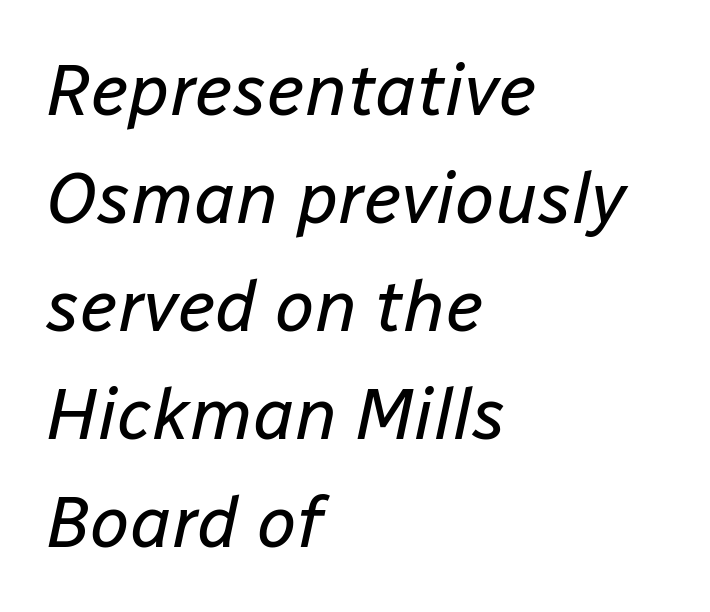
Bare-footed words on every line. The passage shown stacks its lines at a standard gap. A typesetter would call this proportional, since set widths differ per character. Quick note: italic. Does the copy run flush right? No — it runs flush left.
